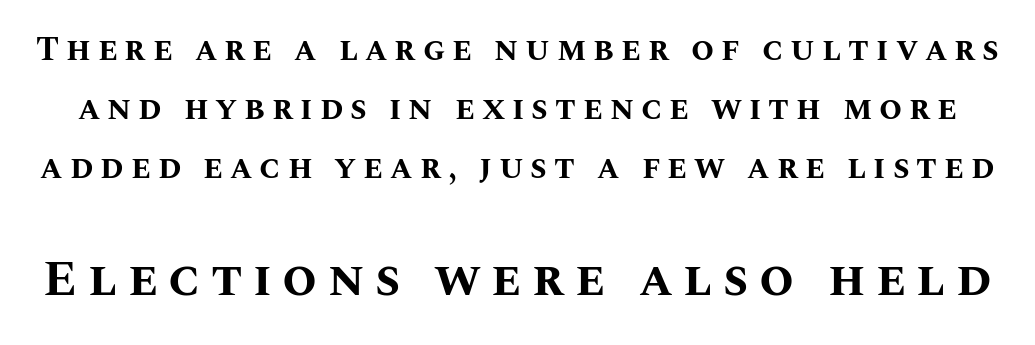
The image shows 50 px bold type, upright; set line spacing 1.79x, unusually wide letter spacing (+0.21 em), not underlined; the second (bottom) block is 1.52x larger; medium stroke contrast and a large x-height.
